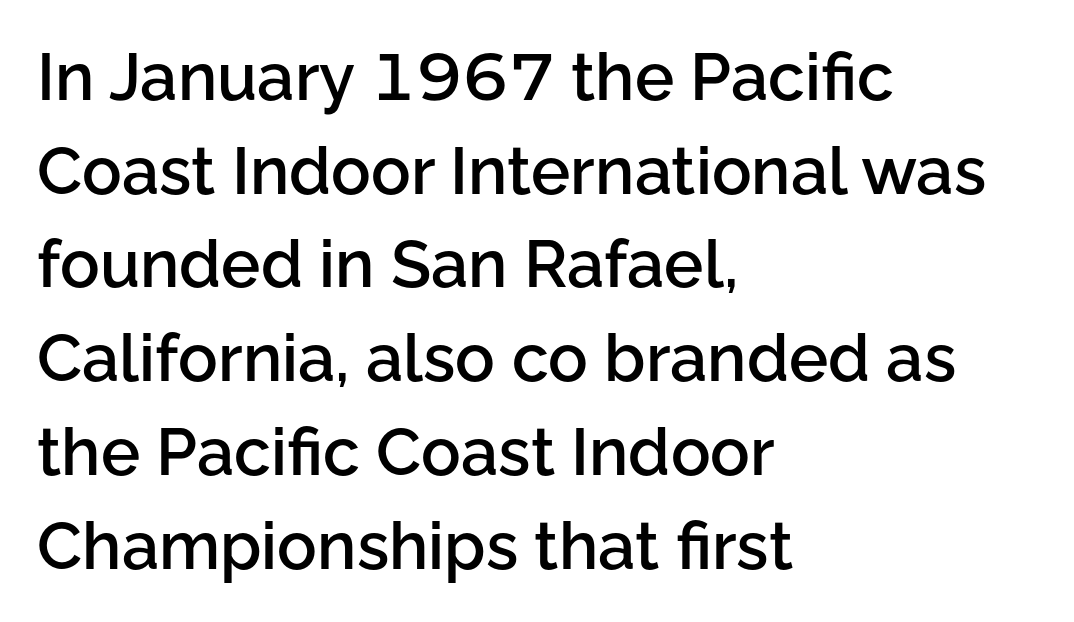
Q: Is the text bold? A: Semi-bold.
Q: Is the text italic (slanted)? A: No, it is upright.
Q: Is the typeface a serif or a sans-serif typeface? A: Sans-serif.
Q: Is the text underlined? A: No.
Q: How is the paragraph aligned? A: Left-aligned.
Q: Is the spacing between letters normal or unusually wide? A: Normal.
Q: Is the spacing between lines tight, normal or loose? A: Normal.
Q: Width (condensed, normal, or wide)? A: Normal.
Q: Stroke contrast? A: Low.
Q: x-height? A: Medium.
Q: Monospaced? A: No.
